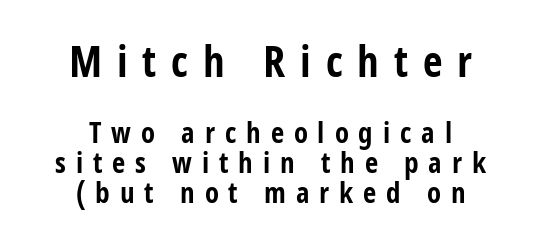
The image shows 43 px bold, condensed sans-serif type, upright; set centered, tight line spacing (1.05x), unusually wide letter spacing (+0.34 em), not underlined; the first (top) block is 1.48x larger; low stroke contrast and a large x-height.
